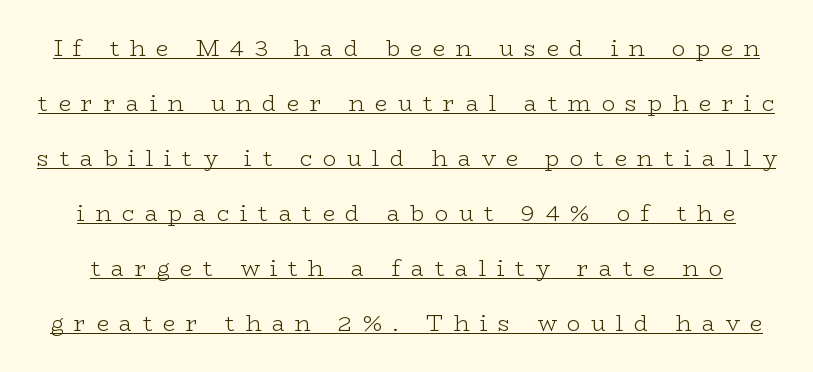
The image shows 22 px text type, upright; set loose line spacing (2.5x), unusually wide letter spacing (+0.48 em), underlined.
